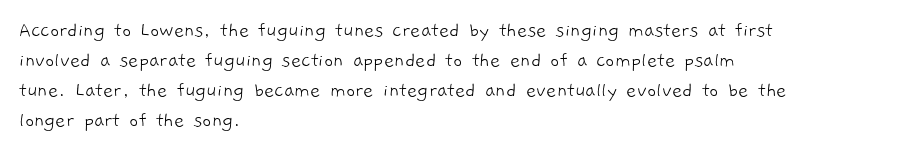
Q: Is the text bold? A: No.
Q: Is the text underlined? A: No.
Q: How is the paragraph aligned? A: Left-aligned.
Q: Is the spacing between letters normal or unusually wide? A: Normal.
Q: Is the spacing between lines tight, normal or loose? A: Normal.
